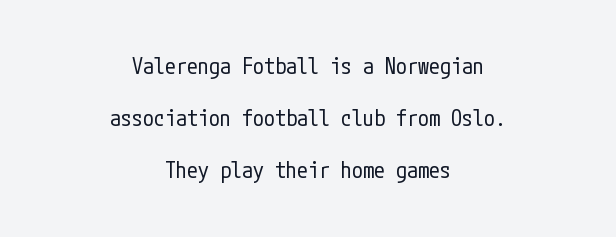
The image shows 22 px text type, upright; set centered, loose line spacing (2.37x), normal letter spacing, not underlined.
